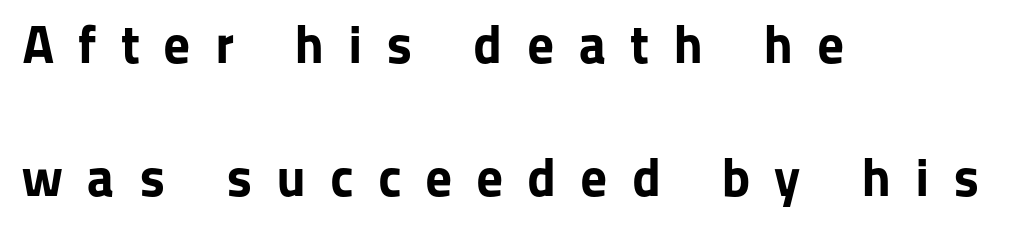
The paragraph has a hard left edge and a soft right edge. Does extra space separate the letters? Yes, quite a lot of it. The specimen reads as upright at a glance. Is this a fixed-width face? No — the glyphs have proportional, varying widths.
